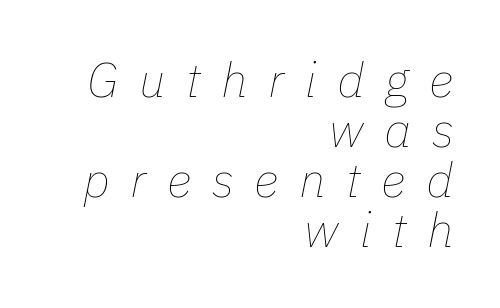
Q: Is the text bold? A: No.
Q: Is the text italic (slanted)? A: Yes, it leans right by about 11 degrees.
Q: Is the text underlined? A: No.
Q: How is the paragraph aligned? A: Right-aligned.
Q: Is the spacing between letters normal or unusually wide? A: Unusually wide.
Q: Is the spacing between lines tight, normal or loose? A: Tight.
Q: Width (condensed, normal, or wide)? A: Normal.
Q: Stroke contrast? A: Low.
Q: x-height? A: Medium.
Q: Monospaced? A: No.
